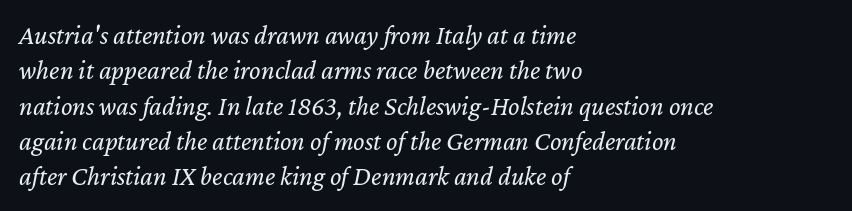
The image shows 27 px text type, italic (leaning right); set left-aligned, normal line spacing (1.31x), normal letter spacing, not underlined.
